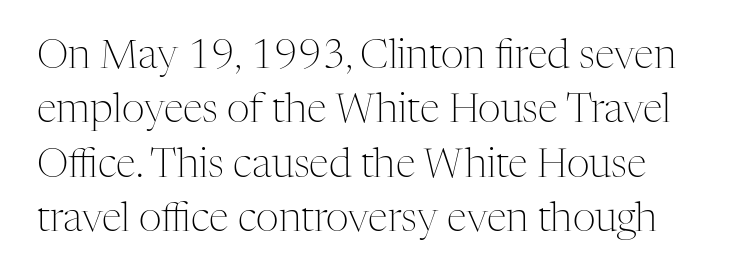
The image shows 40 px light serif type, upright; set left-aligned, normal line spacing (1.36x), normal letter spacing, not underlined; medium stroke contrast and a medium x-height.
